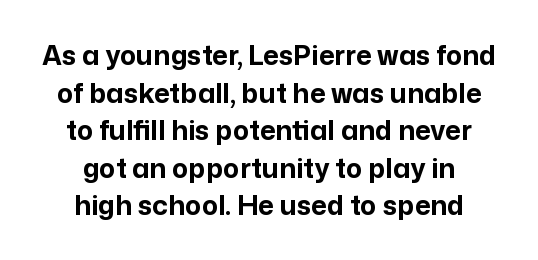
{"italic": "no", "bold": "yes", "underline": "no", "align": "center", "line_spacing": "normal", "line_spacing_ratio": 1.39, "letter_spacing": "normal", "letter_spacing_em": 0.0, "glyph_px": 27}
